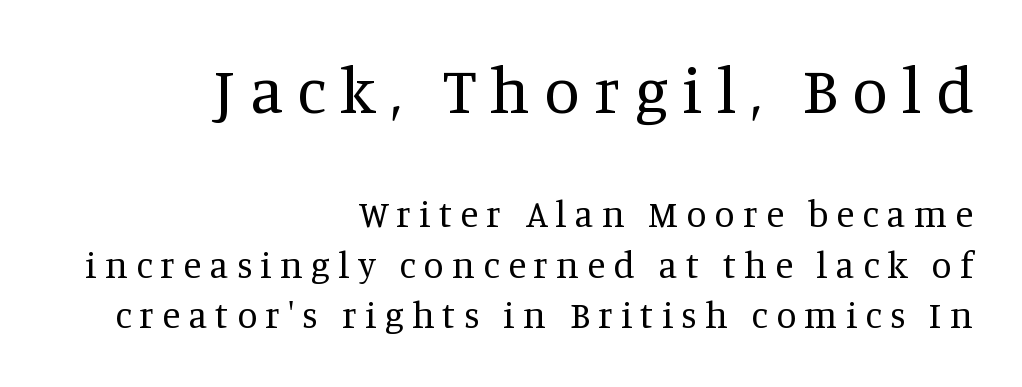
Type size steps down from the first block to the second. Every stem runs plumb, perpendicular to the baseline. The face used here is proportionally spaced, like ordinary book or web type. The font is comparable to plain body text, perhaps lighter. The glyphs in this specimen are seriffed.
